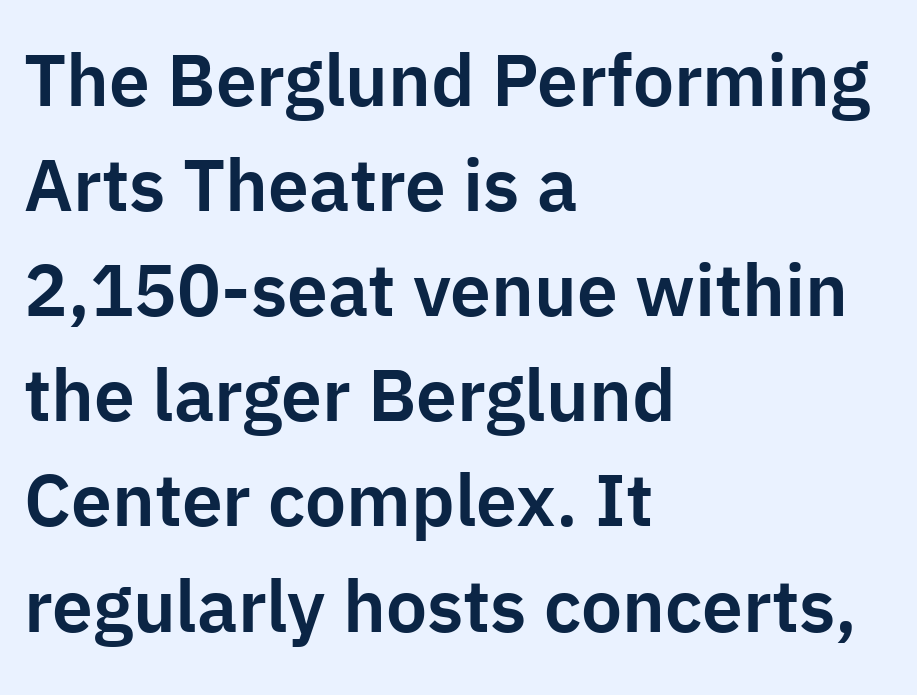
If you drew a ruler down the left edge, every line would touch it. Beneath every word, the page is bare. Look at the bottom of the vertical strokes: they stop flat, with no serifs. Italic? Not at all — the glyphs are vertical. Look at the tracking — it's just the regular setting, nothing added. Here the designer chose a conventional face with non-uniform glyph widths.
